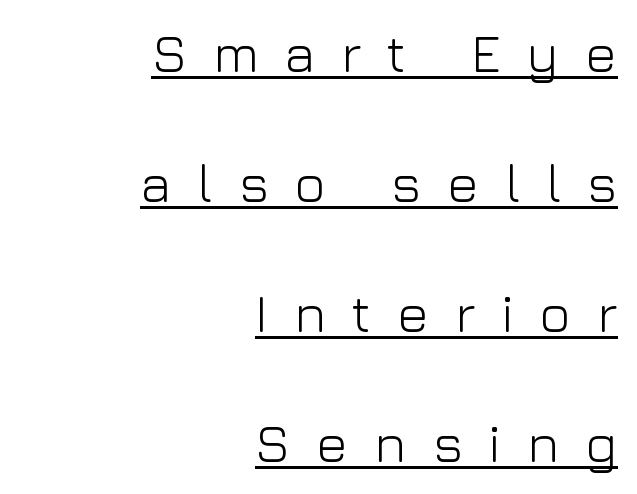
{"serif": "no", "italic": "no", "bold": "no", "weight": "light", "width": "normal", "stroke_contrast": "low", "x_height": "medium", "monospaced": "no", "underline": "yes", "align": "right", "line_spacing": "loose", "line_spacing_ratio": 2.45, "letter_spacing": "wide", "letter_spacing_em": 0.49, "glyph_px": 53}
